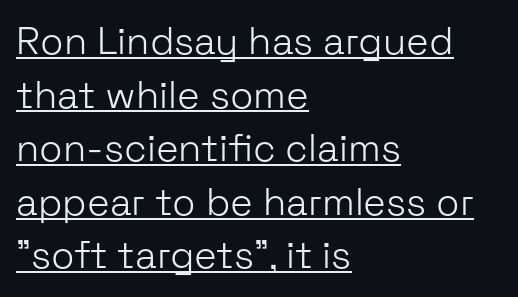
Q: Is the text bold? A: No.
Q: Is the text italic (slanted)? A: No, it is upright.
Q: Is the typeface a serif or a sans-serif typeface? A: Sans-serif.
Q: Is the text underlined? A: Yes.
Q: How is the paragraph aligned? A: Left-aligned.
Q: Is the spacing between letters normal or unusually wide? A: Normal.
Q: Is the spacing between lines tight, normal or loose? A: Normal.
Q: Width (condensed, normal, or wide)? A: Normal.
Q: Stroke contrast? A: Low.
Q: x-height? A: Medium.
Q: Monospaced? A: No.
